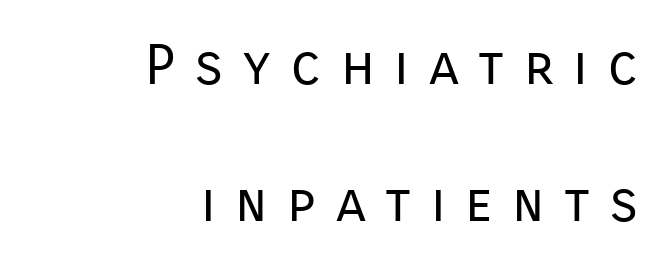
{"serif": "no", "italic": "no", "bold": "no", "weight": "regular", "width": "normal", "stroke_contrast": "low", "x_height": "medium", "monospaced": "no", "underline": "no", "align": "right", "line_spacing": "loose", "line_spacing_ratio": 2.45, "letter_spacing": "wide", "letter_spacing_em": 0.35, "glyph_px": 56}
